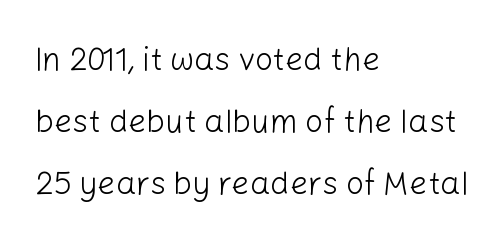
{"serif": "no", "italic": "no", "bold": "no", "weight": "light", "width": "normal", "stroke_contrast": "low", "x_height": "medium", "monospaced": "no", "underline": "no", "align": "left", "line_spacing": "loose", "line_spacing_ratio": 1.94, "letter_spacing": "normal", "letter_spacing_em": 0.0, "glyph_px": 32}
